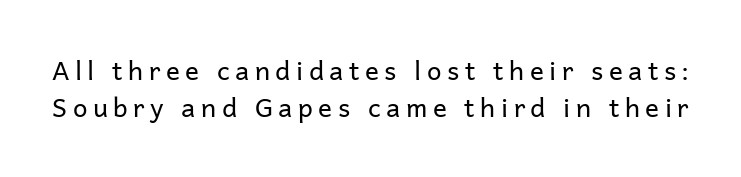
Weight: regular or lighter. Each row of text sits above clean, open space. One glance says typical: line gaps are just what's usual. The letters stand straight up with perfectly vertical stems. Here the glyphs are tracked loosely, breaking word shapes into spaced letters.
